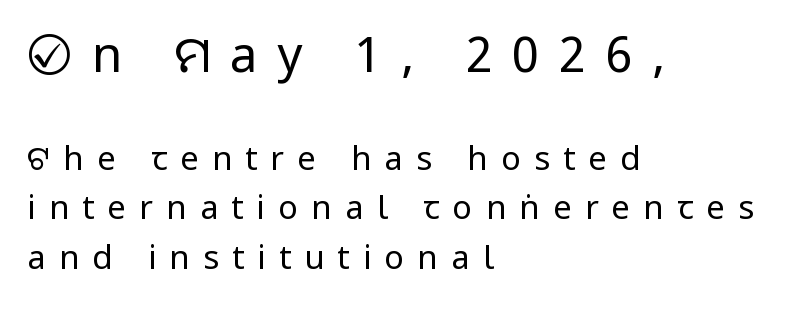
Q: Is the text bold? A: No.
Q: Is the text italic (slanted)? A: No, it is upright.
Q: Is the typeface a serif or a sans-serif typeface? A: Sans-serif.
Q: Is the text underlined? A: No.
Q: How is the paragraph aligned? A: Left-aligned.
Q: Is the spacing between letters normal or unusually wide? A: Unusually wide.
Q: Is the spacing between lines tight, normal or loose? A: Normal.
Q: Which block of text is set in a larger size, the first (top) or the second (bottom)? A: The first (top) one.
Q: Width (condensed, normal, or wide)? A: Condensed.
Q: Stroke contrast? A: Low.
